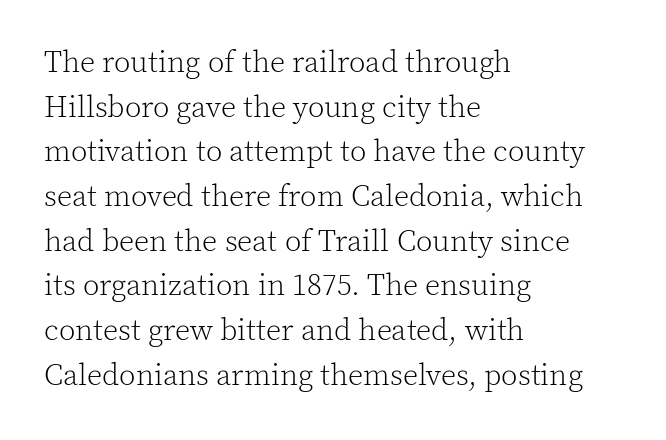
The image shows 30 px light serif type, upright; set left-aligned, normal line spacing (1.49x), normal letter spacing, not underlined; a medium x-height.
